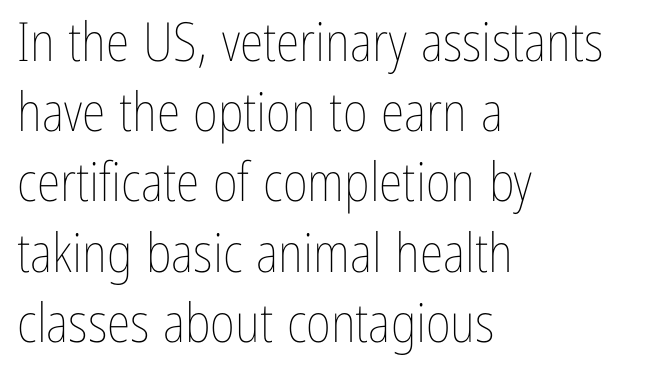
Quick note: underline off. This rendering leaves character spacing at its baseline value. Designer's note — italics off, roman on. The ragged edge is on the right, which tells us the setting is flush left. This block has exactly the height ordinary leading produces.
